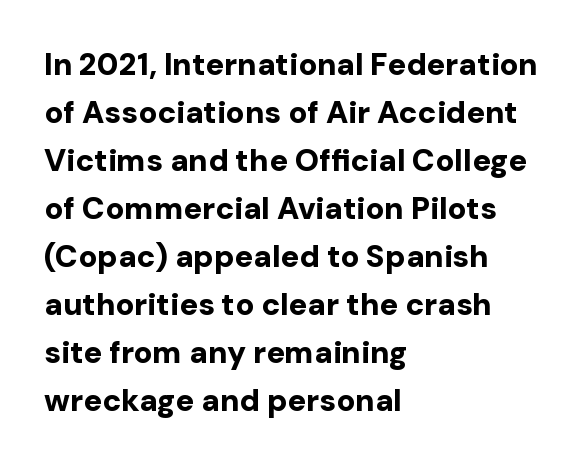
The image shows 31 px bold sans-serif type, upright; set left-aligned, normal line spacing (1.55x), normal letter spacing, not underlined; low stroke contrast and a medium x-height.
